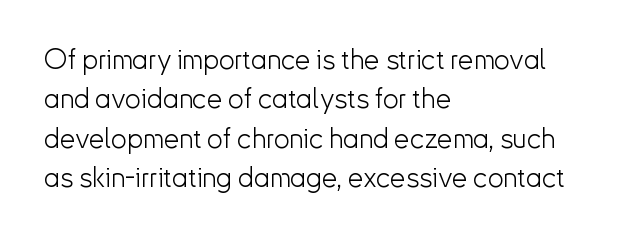
Each line starts at the same left margin while the right side varies. No italicization has been applied; the sample stays upright. Character widths vary here, with narrow letters taking less room than wide ones. The font is comparable to plain body text, perhaps lighter. The letterforms sit shoulder to shoulder at normal distance.
